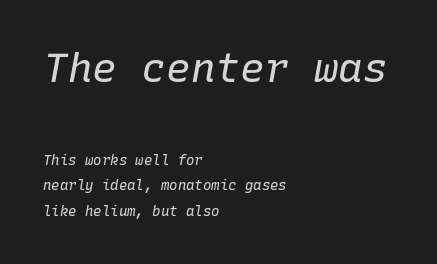
{"italic": "yes", "lean": "right", "slant_degrees": 10, "bold": "no", "weight": "regular", "width": "normal", "stroke_contrast": "low", "x_height": "medium", "monospaced": "yes", "underline": "no", "align": "left", "line_spacing_ratio": 1.83, "letter_spacing": "normal", "letter_spacing_em": 0.0, "larger_block": "first", "size_ratio": 2.93, "glyph_px": 41}
